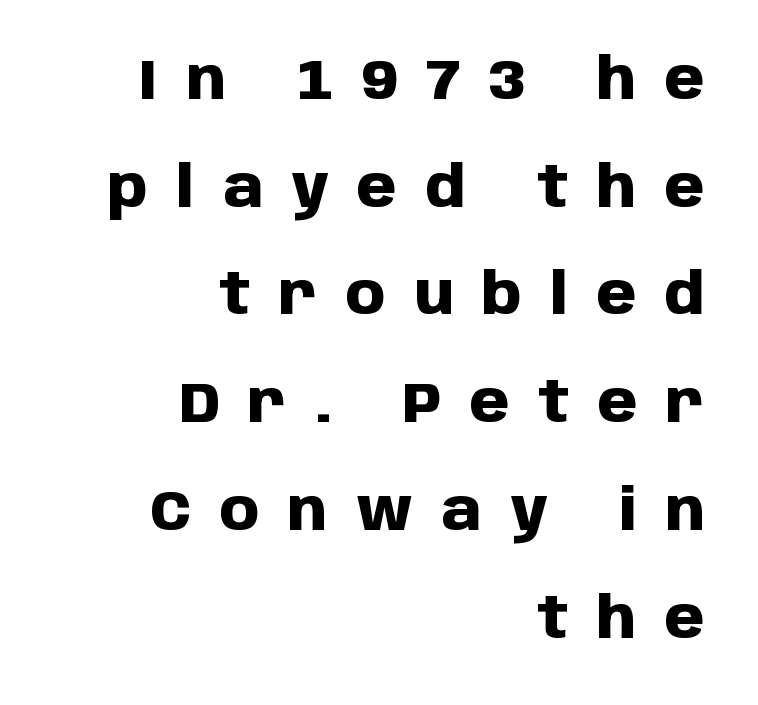
Q: Is the text bold? A: Yes.
Q: Is the text italic (slanted)? A: No, it is upright.
Q: Is the typeface a serif or a sans-serif typeface? A: Sans-serif.
Q: Is the text underlined? A: No.
Q: How is the paragraph aligned? A: Right-aligned.
Q: Is the spacing between letters normal or unusually wide? A: Unusually wide.
Q: Width (condensed, normal, or wide)? A: Normal.
Q: Stroke contrast? A: Low.
Q: x-height? A: Large.
Q: Monospaced? A: No.
